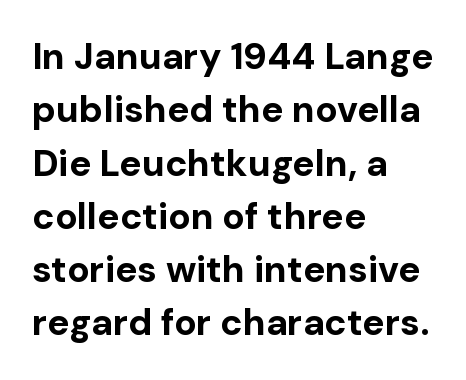
The face used here has the dense, thick strokes of a bold. Check under the words: just untouched page. Caption: multi-line text, flush left, ragged right. The face used here is rendered with its standard letterfit. Spacing verdict: proportional, widths tailored to each character.
